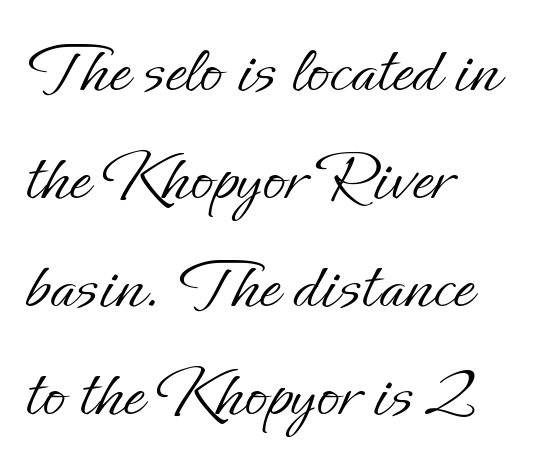
The image shows 74 px light type; set left-aligned, normal line spacing (1.46x), normal letter spacing, not underlined; low stroke contrast and a small x-height.
